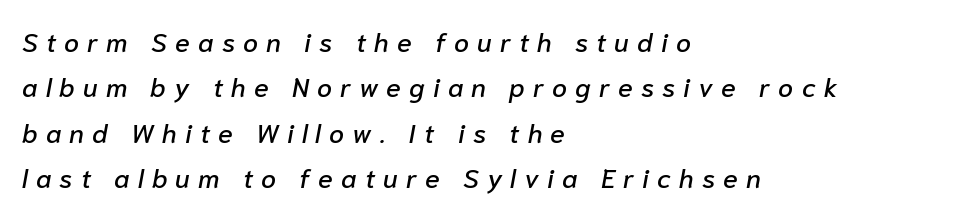
The image shows 27 px text type, italic (leaning right); set left-aligned, normal line spacing (1.68x), unusually wide letter spacing (+0.3 em), not underlined.
